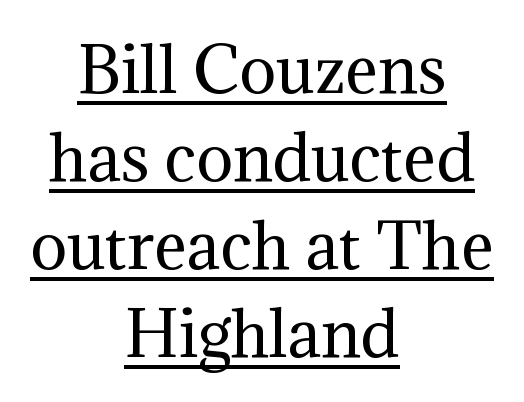
The image shows 62 px regular-weight serif type, upright; set centered, normal line spacing (1.42x), normal letter spacing, underlined; medium stroke contrast and a medium x-height.
